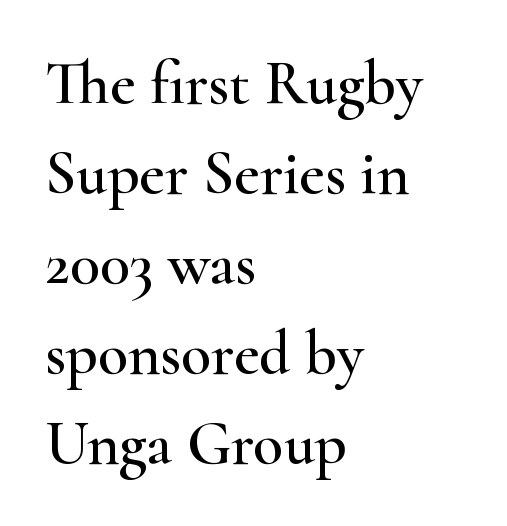
{"serif": "yes", "italic": "no", "width": "wide", "stroke_contrast": "high", "x_height": "small", "monospaced": "no", "underline": "no", "align": "left", "line_spacing": "normal", "line_spacing_ratio": 1.45, "letter_spacing": "normal", "letter_spacing_em": 0.0, "glyph_px": 62}
